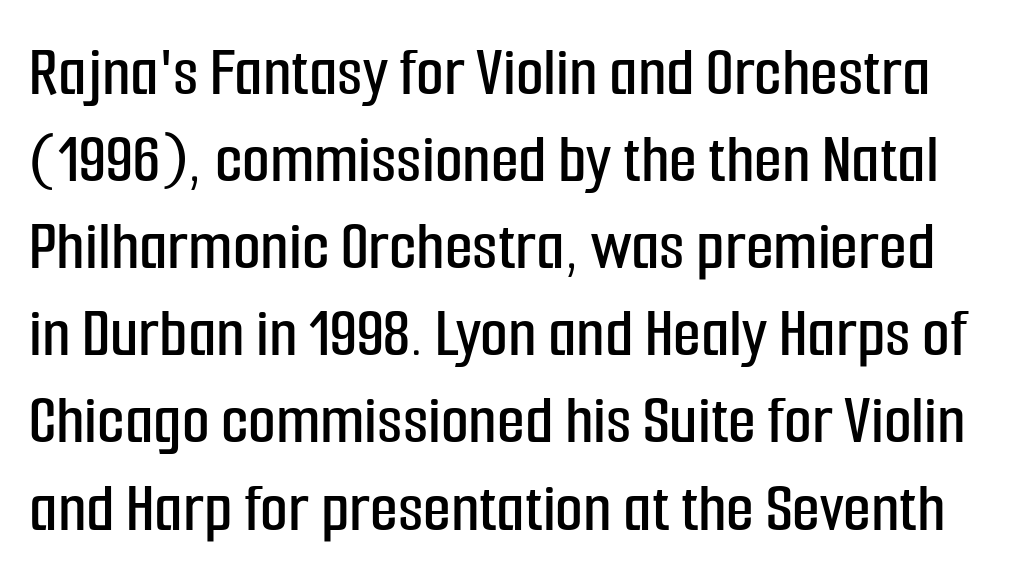
Character widths vary here, with narrow letters taking less room than wide ones. The letters stand upright; this is a roman face. Nobody touched the tracking dial on this one. The letters carry no serifs — their stems end cleanly without finishing strokes. The strip under each line holds only bare page.
